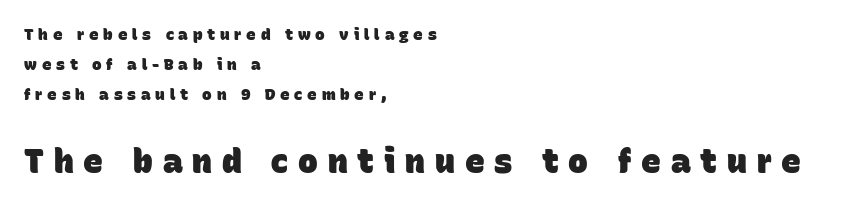
{"serif": "no", "bold": "yes", "weight": "heavy", "width": "normal", "stroke_contrast": "low", "x_height": "large", "monospaced": "no", "underline": "no", "align": "left", "line_spacing_ratio": 1.88, "letter_spacing": "wide", "letter_spacing_em": 0.3, "larger_block": "second", "size_ratio": 2.06, "glyph_px": 33}
